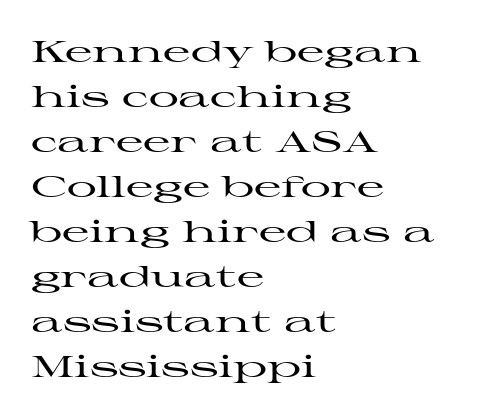
Q: Is the text italic (slanted)? A: No, it is upright.
Q: Is the typeface a serif or a sans-serif typeface? A: Serif.
Q: Is the text underlined? A: No.
Q: How is the paragraph aligned? A: Left-aligned.
Q: Is the spacing between letters normal or unusually wide? A: Normal.
Q: Is the spacing between lines tight, normal or loose? A: Normal.
Q: Width (condensed, normal, or wide)? A: Wide.
Q: Stroke contrast? A: High.
Q: x-height? A: Medium.
Q: Monospaced? A: No.
